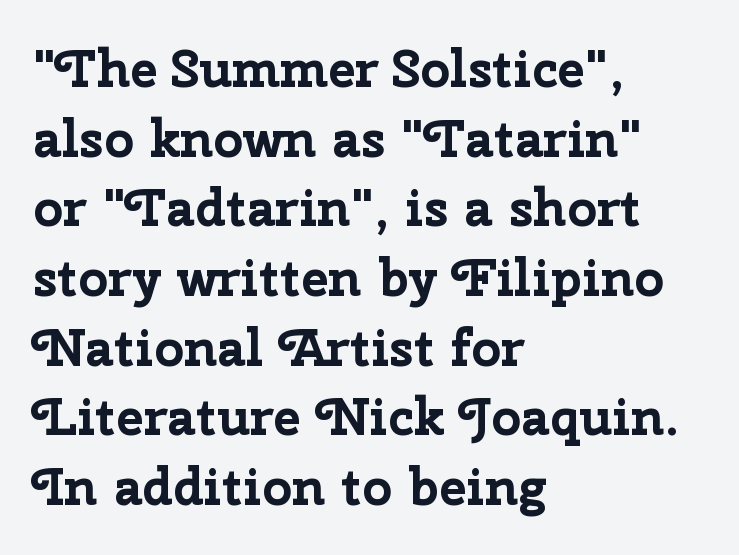
Q: Is the text bold? A: Yes.
Q: Is the text italic (slanted)? A: No, it is upright.
Q: Is the typeface a serif or a sans-serif typeface? A: Sans-serif.
Q: Is the text underlined? A: No.
Q: How is the paragraph aligned? A: Left-aligned.
Q: Is the spacing between letters normal or unusually wide? A: Normal.
Q: Is the spacing between lines tight, normal or loose? A: Normal.
Q: Width (condensed, normal, or wide)? A: Normal.
Q: Stroke contrast? A: Low.
Q: x-height? A: Medium.
Q: Monospaced? A: No.
